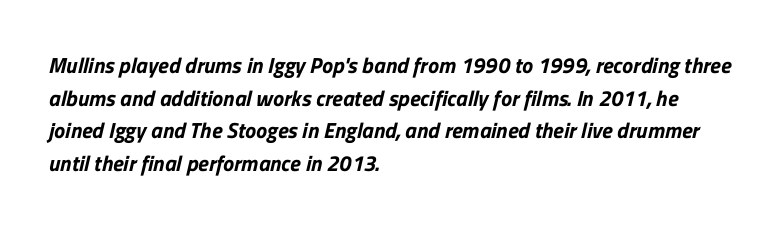
The image shows 22 px text type; set left-aligned, normal line spacing (1.48x), normal letter spacing, not underlined.
